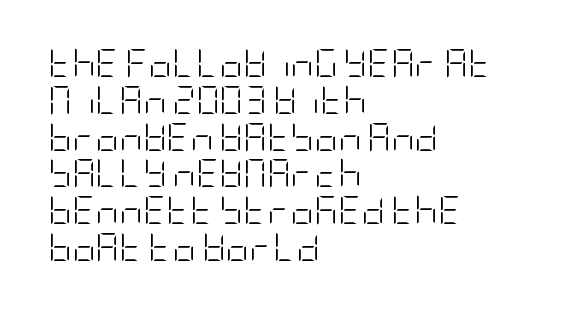
{"serif": "no", "italic": "no", "bold": "no", "weight": "light", "width": "condensed", "stroke_contrast": "low", "x_height": "large", "underline": "no", "align": "left", "line_spacing": "normal", "line_spacing_ratio": 1.27, "letter_spacing": "normal", "letter_spacing_em": 0.0, "glyph_px": 29}
